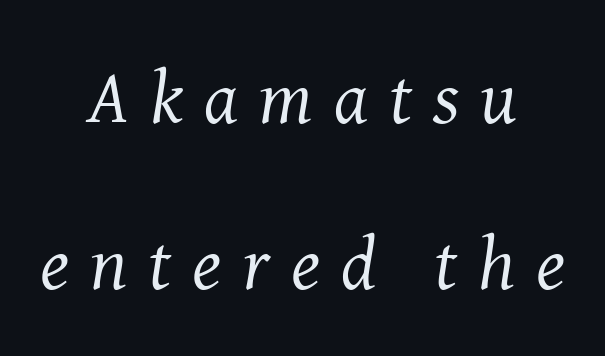
Substantial extra tracking has been applied to these lines. Does the leading feel generous? Absolutely, it's lavish. Descenders hang freely into open space. A centered setting, common on invitations and titles, is used for this passage. In terms of posture, this sample is oblique.
